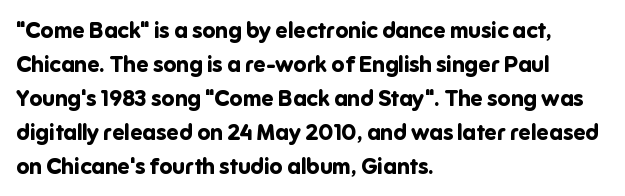
{"italic": "no", "bold": "yes", "underline": "no", "align": "left", "line_spacing": "normal", "line_spacing_ratio": 1.54, "letter_spacing": "normal", "letter_spacing_em": 0.0, "glyph_px": 22}
